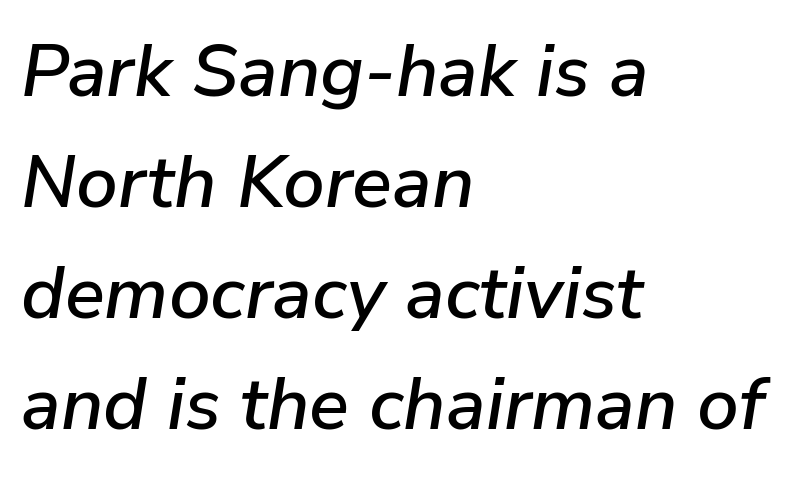
Q: Is the text italic (slanted)? A: Yes, it leans right by about 9 degrees.
Q: Is the text underlined? A: No.
Q: How is the paragraph aligned? A: Left-aligned.
Q: Is the spacing between letters normal or unusually wide? A: Normal.
Q: Is the spacing between lines tight, normal or loose? A: Normal.
Q: Width (condensed, normal, or wide)? A: Normal.
Q: Stroke contrast? A: Low.
Q: x-height? A: Medium.
Q: Monospaced? A: No.
